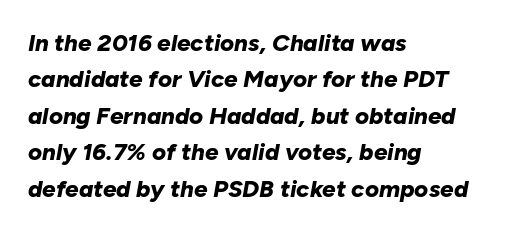
{"italic": "yes", "lean": "right", "slant_degrees": 10, "bold": "yes", "underline": "no", "align": "left", "line_spacing": "normal", "line_spacing_ratio": 1.52, "letter_spacing": "normal", "letter_spacing_em": 0.0, "glyph_px": 24}
